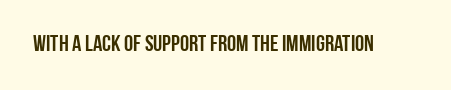
The image shows 23 px text type, upright; set normal letter spacing, not underlined.
